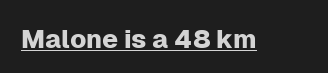
Q: Is the text italic (slanted)? A: No, it is upright.
Q: Is the text underlined? A: Yes.
Q: Is the spacing between letters normal or unusually wide? A: Normal.
